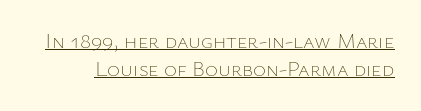
Each line of the rendering has a horizontal stroke beneath the glyphs. Inter-character spacing is left at the font's built-in metrics. This block has exactly the height ordinary leading produces. No letter is thick-stroked: the sample isn't bold. Posture: vertical.
